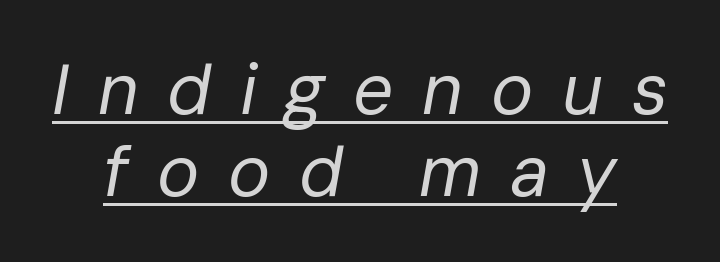
The image shows 71 px regular-weight type, italic (leaning right); set centered, tight line spacing (1.15x), unusually wide letter spacing (+0.4 em), underlined; low stroke contrast and a medium x-height.
